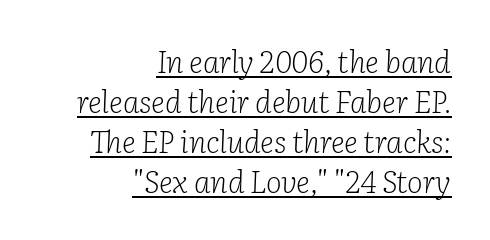
The rendering uses the underline text-decoration. Quick note: italic. Observe the serifs anchoring each vertical stroke in this sample. Between one letter and the next there's only the usual sliver of space. This sample is right-justified, so line beginnings fall wherever the words allow.
